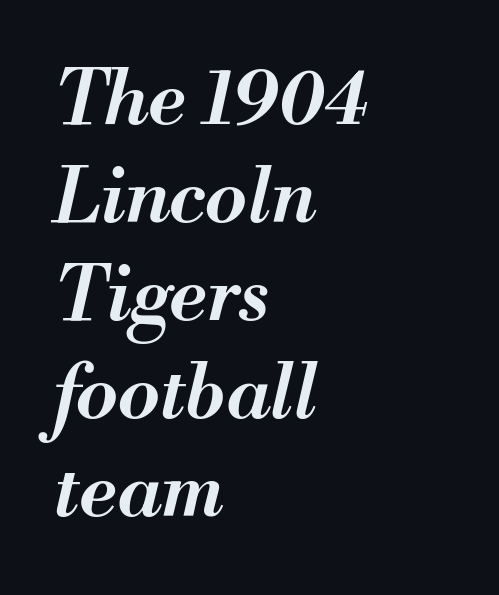
The image shows 76 px semibold type, italic (leaning right); set left-aligned, normal line spacing (1.29x), normal letter spacing, not underlined; medium stroke contrast and a small x-height.
